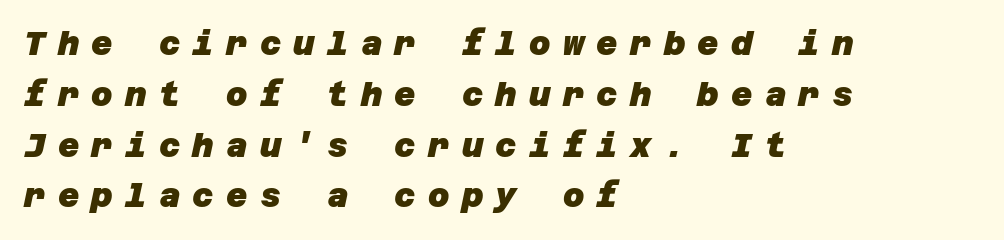
{"serif": "no", "bold": "yes", "weight": "heavy", "width": "normal", "stroke_contrast": "low", "x_height": "large", "underline": "no", "align": "left", "line_spacing": "normal", "line_spacing_ratio": 1.54, "letter_spacing": "wide", "letter_spacing_em": 0.37, "glyph_px": 33}
